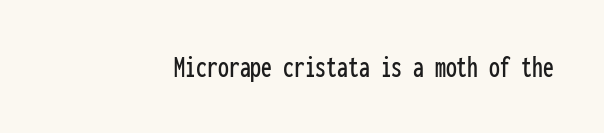
Q: Is the text italic (slanted)? A: No, it is upright.
Q: Is the typeface a serif or a sans-serif typeface? A: Sans-serif.
Q: Is the text underlined? A: No.
Q: Is the spacing between letters normal or unusually wide? A: Normal.
Q: Width (condensed, normal, or wide)? A: Condensed.
Q: Stroke contrast? A: Low.
Q: x-height? A: Medium.
Q: Monospaced? A: Yes.
